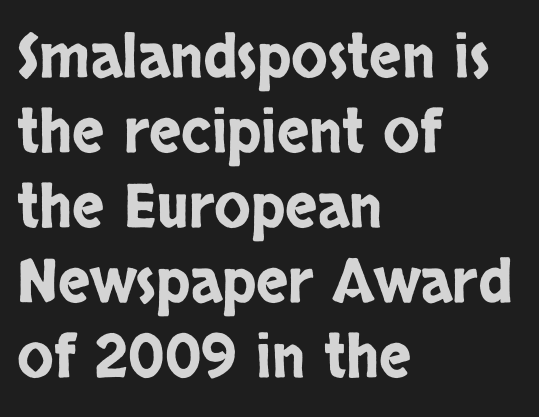
{"serif": "no", "italic": "no", "width": "condensed", "stroke_contrast": "low", "x_height": "large", "monospaced": "no", "underline": "no", "align": "left", "line_spacing": "normal", "line_spacing_ratio": 1.25, "letter_spacing": "normal", "letter_spacing_em": 0.0, "glyph_px": 60}
